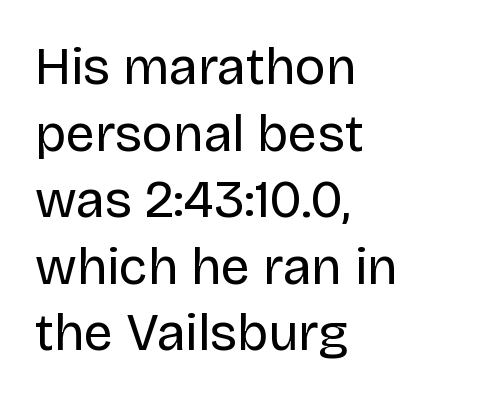
The passage shown stacks its lines at a standard gap. The passage shown is typeset with a sans-serif family. Every row of glyphs begins at an identical x-position on the left. This sample uses plain, unmodified letter spacing. Style check: upright.
